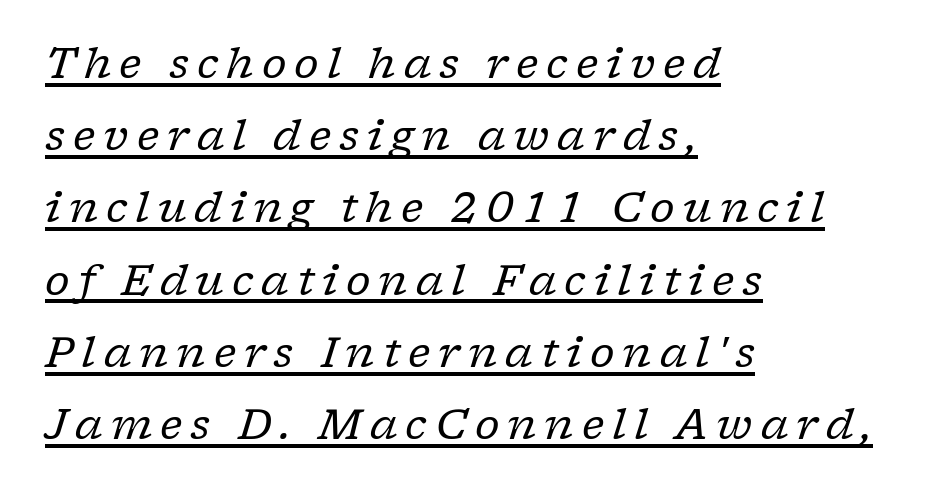
Note: serifs present on the glyphs. Note the varied advance widths — an 'i' is clearly narrower than an 'm'. The words here are underlined. The font's italic variant was chosen for this text.
